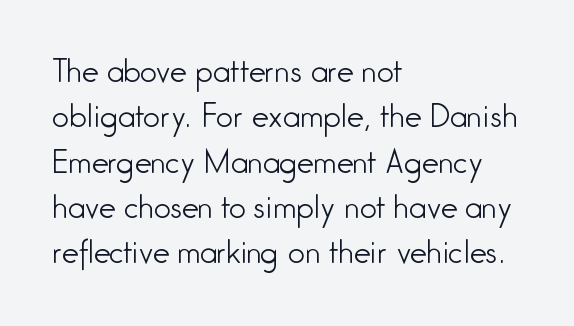
{"serif": "no", "italic": "no", "bold": "no", "weight": "light", "width": "condensed", "stroke_contrast": "low", "x_height": "medium", "monospaced": "no", "underline": "no", "align": "left", "line_spacing": "normal", "line_spacing_ratio": 1.51, "letter_spacing": "normal", "letter_spacing_em": 0.0, "glyph_px": 30}
